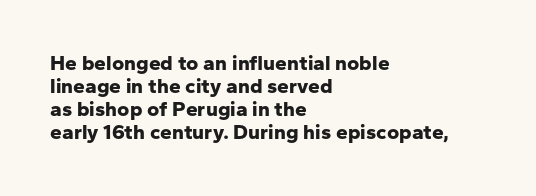
Nothing unusual about the tracking: characters are spaced as the font intends. The foot of each line stays bare and open. The block of text is dense from top to bottom, with scant space between rows. Students, this is bold: see how much ink each stroke carries. Characters remain perfectly vertical along every line. Notice how the passage keeps a crisp vertical edge on the left only.
